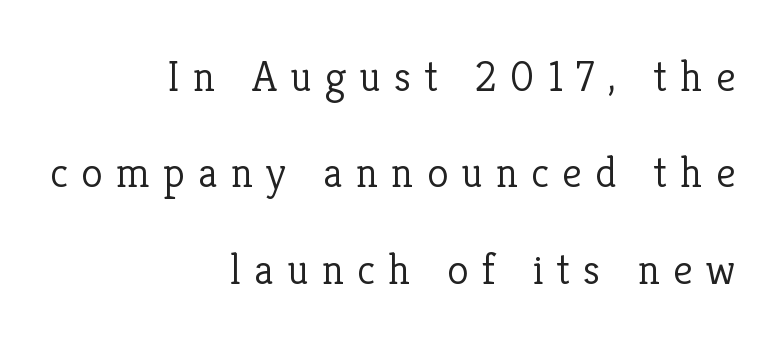
{"serif": "yes", "italic": "no", "bold": "no", "weight": "light", "width": "normal", "stroke_contrast": "low", "x_height": "medium", "monospaced": "no", "underline": "no", "align": "right", "line_spacing": "loose", "line_spacing_ratio": 2.19, "letter_spacing": "wide", "letter_spacing_em": 0.3, "glyph_px": 44}
